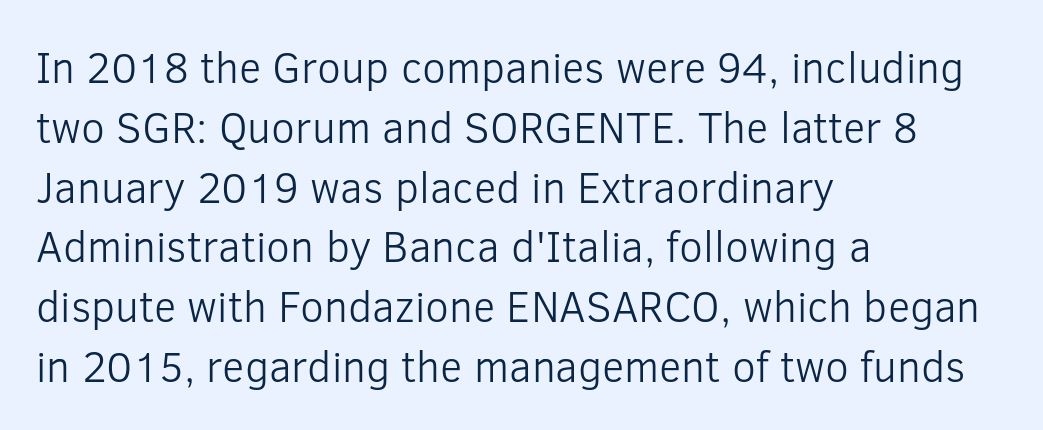
Q: Is the text bold? A: No.
Q: Is the text italic (slanted)? A: No, it is upright.
Q: Is the typeface a serif or a sans-serif typeface? A: Sans-serif.
Q: Is the text underlined? A: No.
Q: How is the paragraph aligned? A: Left-aligned.
Q: Is the spacing between letters normal or unusually wide? A: Normal.
Q: Is the spacing between lines tight, normal or loose? A: Normal.
Q: Width (condensed, normal, or wide)? A: Normal.
Q: Stroke contrast? A: Low.
Q: x-height? A: Medium.
Q: Monospaced? A: No.
